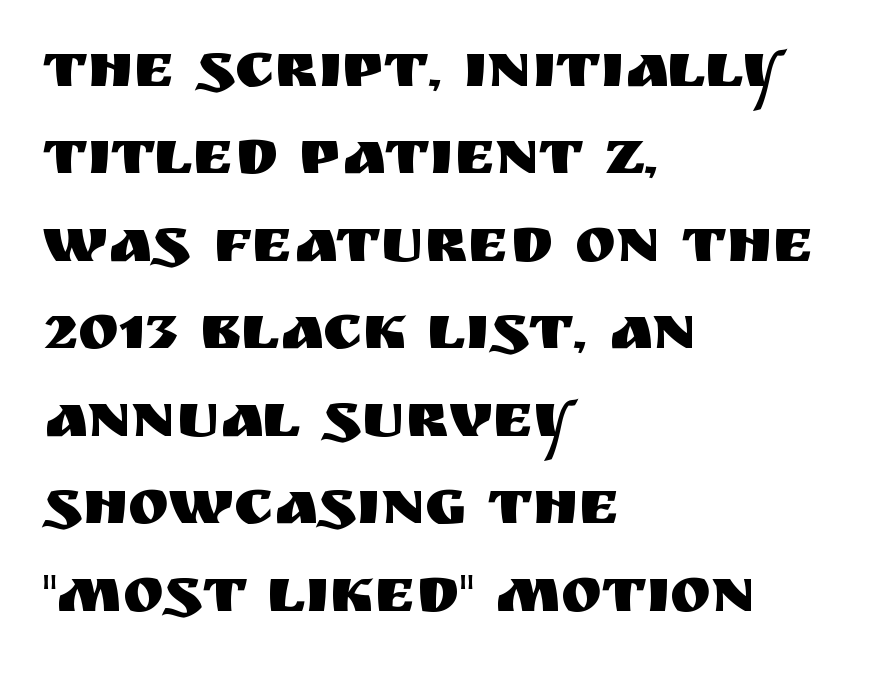
Q: Is the text italic (slanted)? A: No, it is upright.
Q: Is the typeface a serif or a sans-serif typeface? A: Sans-serif.
Q: Is the text underlined? A: No.
Q: How is the paragraph aligned? A: Left-aligned.
Q: Is the spacing between letters normal or unusually wide? A: Normal.
Q: Is the spacing between lines tight, normal or loose? A: Normal.
Q: Width (condensed, normal, or wide)? A: Normal.
Q: Stroke contrast? A: Medium.
Q: x-height? A: Large.
Q: Monospaced? A: No.
